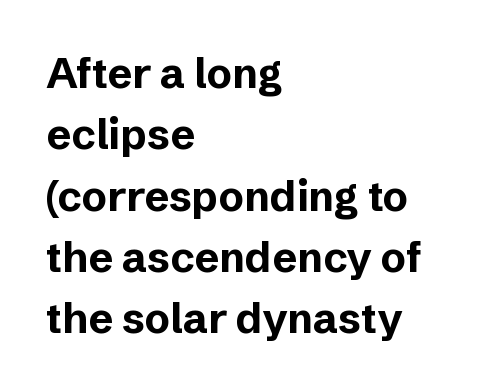
The image shows 42 px bold sans-serif type, upright; set left-aligned, normal line spacing (1.46x), normal letter spacing, not underlined; low stroke contrast and a medium x-height.
